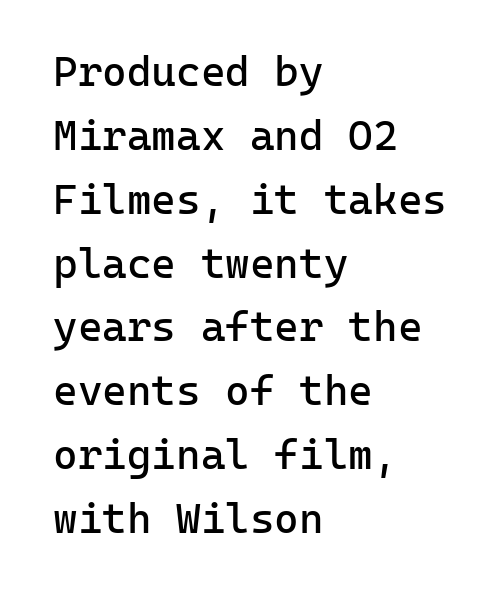
Q: Is the text bold? A: No.
Q: Is the text italic (slanted)? A: No, it is upright.
Q: Is the typeface a serif or a sans-serif typeface? A: Sans-serif.
Q: Is the text underlined? A: No.
Q: How is the paragraph aligned? A: Left-aligned.
Q: Is the spacing between letters normal or unusually wide? A: Normal.
Q: Is the spacing between lines tight, normal or loose? A: Normal.
Q: Width (condensed, normal, or wide)? A: Normal.
Q: Stroke contrast? A: Low.
Q: x-height? A: Medium.
Q: Monospaced? A: Yes.
